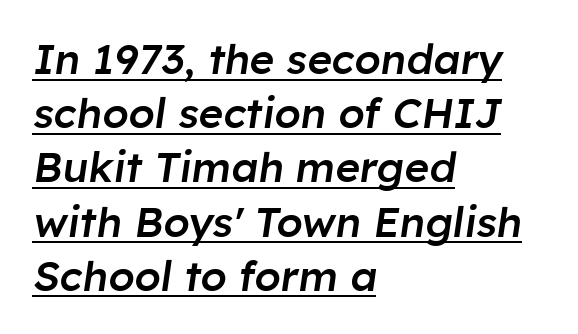
{"italic": "yes", "lean": "right", "slant_degrees": 8, "bold": "semi", "weight": "semibold", "width": "normal", "stroke_contrast": "low", "x_height": "medium", "monospaced": "no", "underline": "yes", "align": "left", "line_spacing": "normal", "line_spacing_ratio": 1.29, "letter_spacing": "normal", "letter_spacing_em": 0.0, "glyph_px": 42}
